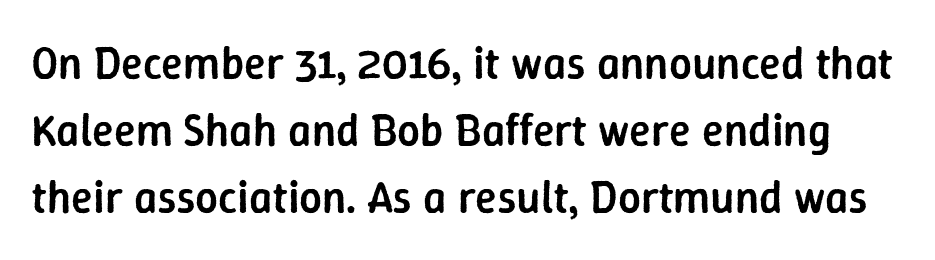
The image shows 45 px semibold sans-serif type, upright; set normal line spacing (1.49x), normal letter spacing, not underlined; low stroke contrast and a medium x-height.
